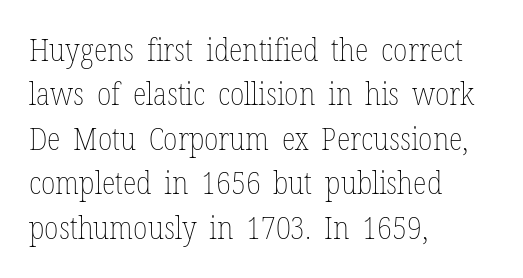
Words appear dense and cohesive because spacing is normal. Vertically, the passage feels balanced, rows spaced as you'd expect. Counters stay open thanks to moderate or lighter strokes. Spacing verdict: proportional, widths tailored to each character. Clear beneath every line of the passage.
